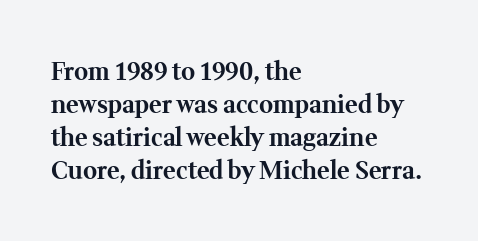
The tracking reads as untouched default to a designer's eye. Check the space under the baseline: it is left empty. The letters stand straight up with perfectly vertical stems. Each line starts at the same left margin while the right side varies. Weight check: bold — yes, fully. These lines sit exactly where default settings would place them.
